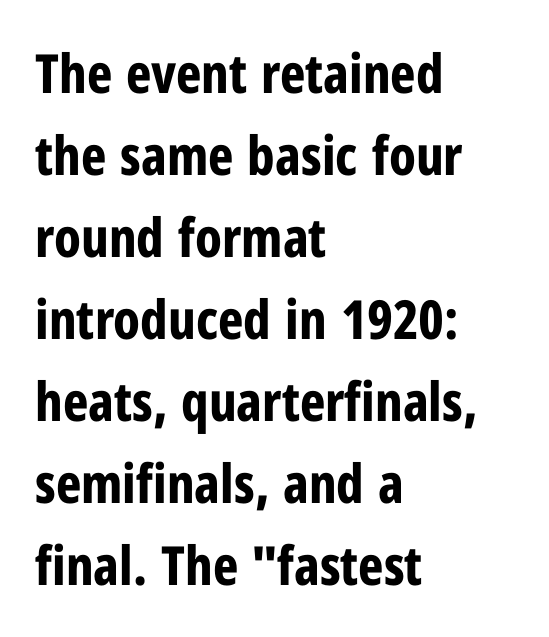
The letters stand upright; this is a roman face. A classic flush-left, rag-right setting is used for this passage. Students, observe: this is what conventionally led text looks like. Chunky letters — that's bold for sure.
